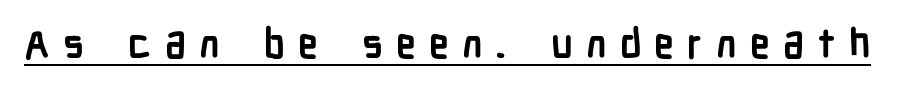
Its strokes are broad and dark, the hallmark of bold type. These lines are rendered in a variable-pitch font. The font family rendered here belongs to the sans-serif group. The letters stand upright; this is a roman face. The type is letterspaced generously, with wide tracking. Notice how a bar underscores the lettering throughout.
